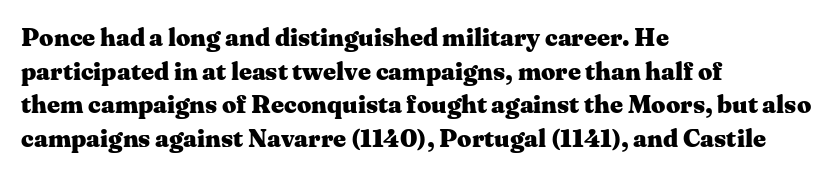
Students, note that the glyphs here touch the page at normal intervals. Chunky letters — that's bold for sure. Descenders are the only things crossing below the line. Notice how the passage keeps a crisp vertical edge on the left only.
